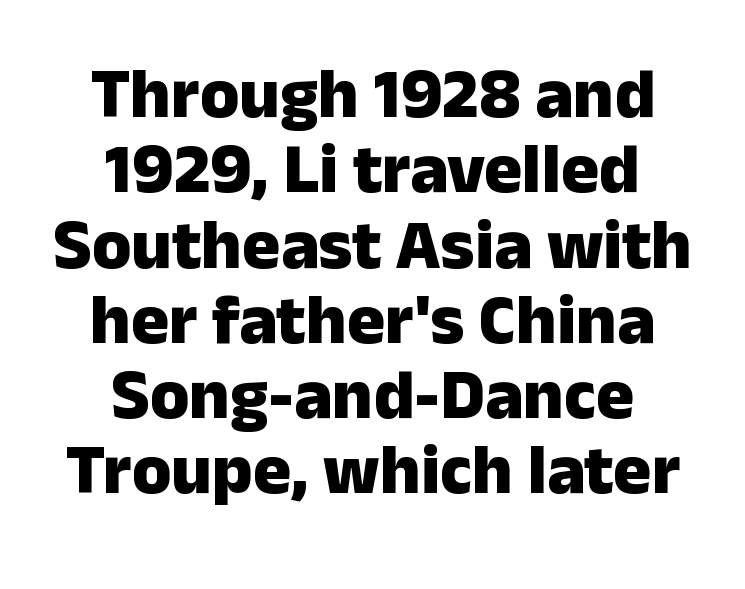
Heavy, bold letterforms. These lines are rendered in a variable-pitch font. In CSS terms this would be text-align: center. The space between consecutive lines is stingy.
